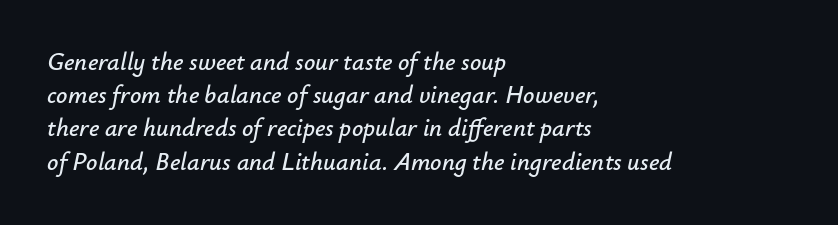
{"italic": "yes", "lean": "right", "slant_degrees": 12, "underline": "no", "align": "left", "line_spacing": "normal", "line_spacing_ratio": 1.33, "letter_spacing": "normal", "letter_spacing_em": 0.0, "glyph_px": 25}
